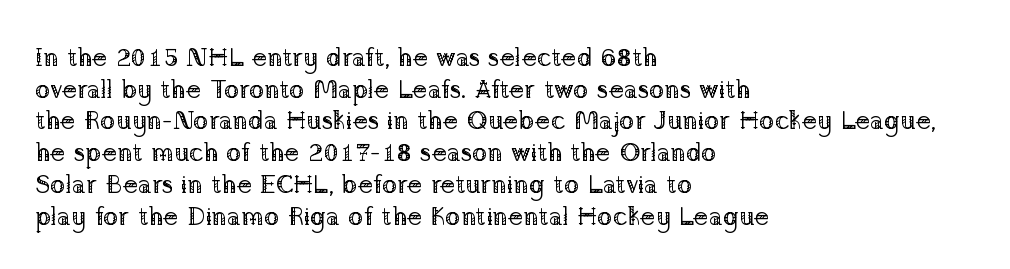
Nope, not italic — everything's standing straight. The font is comparable to plain body text, perhaps lighter. Inter-character spacing is left at the font's built-in metrics. The zone under the glyphs is completely vacant. These lines are set flush left with a ragged right edge.
